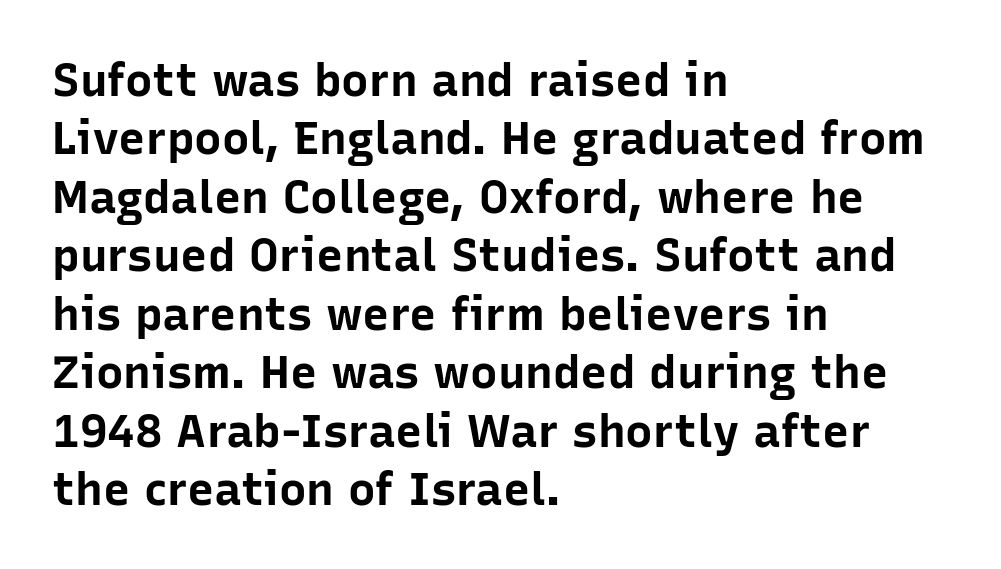
Think of a printed novel: that variable character pitch is what you see here. It's the straight-up-and-down kind of type. The designer left line spacing at the default. Left-aligned paragraph, ragged on the right. The letters are bold, with thick, heavy strokes. The font family rendered here belongs to the sans-serif group.
